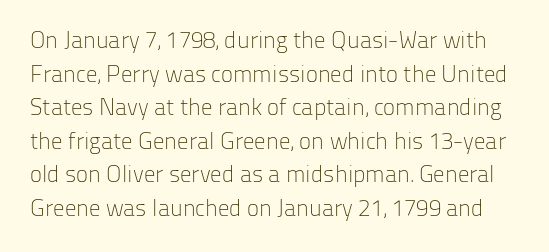
The image shows 23 px text type, upright; set normal line spacing (1.46x), normal letter spacing, not underlined.
